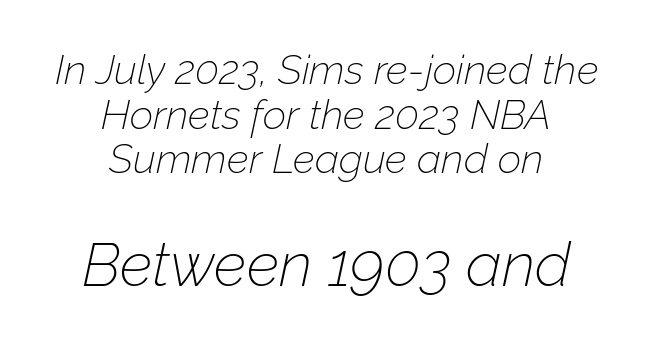
Q: Is the text bold? A: No.
Q: Is the text italic (slanted)? A: Yes, it leans right by about 12 degrees.
Q: Is the text underlined? A: No.
Q: How is the paragraph aligned? A: Centered.
Q: Is the spacing between letters normal or unusually wide? A: Normal.
Q: Is the spacing between lines tight, normal or loose? A: Tight.
Q: Which block of text is set in a larger size, the first (top) or the second (bottom)? A: The second (bottom) one.
Q: Width (condensed, normal, or wide)? A: Normal.
Q: Stroke contrast? A: Low.
Q: x-height? A: Medium.
Q: Monospaced? A: No.
